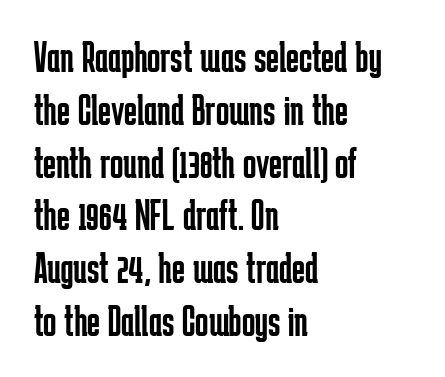
{"serif": "no", "italic": "no", "bold": "no", "weight": "regular", "width": "condensed", "stroke_contrast": "low", "x_height": "medium", "monospaced": "no", "underline": "no", "align": "left", "line_spacing_ratio": 1.2, "letter_spacing": "normal", "letter_spacing_em": 0.0, "glyph_px": 44}
